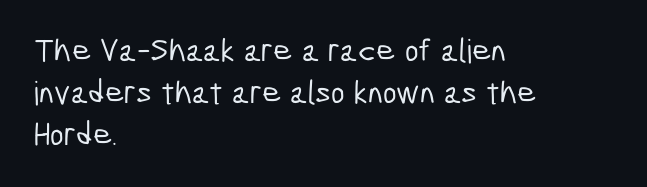
Is the block centered? No — it sits flush against the left margin. This sample keeps an unexceptional amount of space between lines. Character widths vary here, with narrow letters taking less room than wide ones. The area under the type is left untouched. The glyphs in this specimen are sans serif. These lines keep a tight, regular rhythm from letter to letter.
